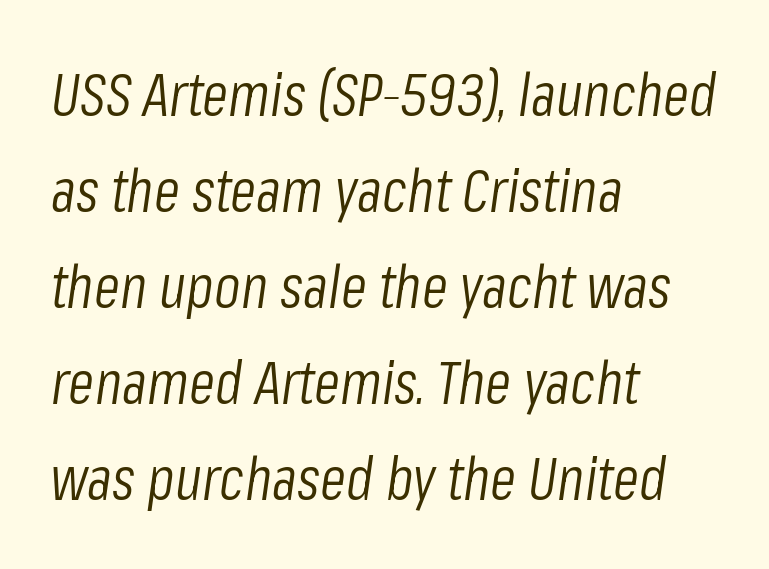
The image shows 60 px light, condensed type, italic (leaning right); set left-aligned, normal line spacing (1.6x), normal letter spacing, not underlined; low stroke contrast and a medium x-height.
